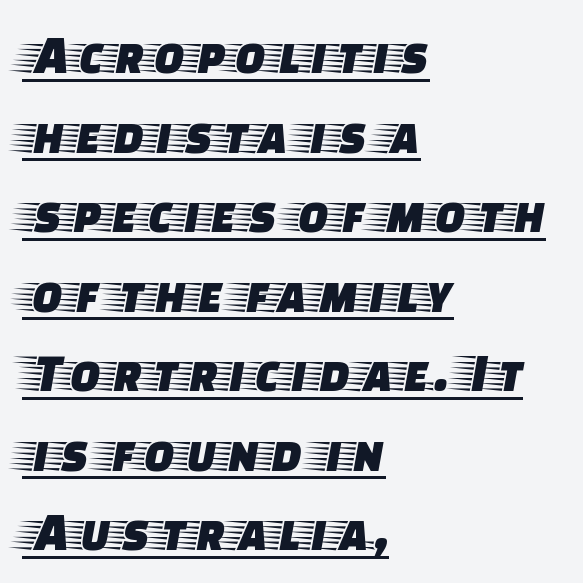
{"serif": "yes", "width": "wide", "stroke_contrast": "low", "x_height": "large", "monospaced": "no", "underline": "yes", "align": "left", "line_spacing": "normal", "line_spacing_ratio": 1.42, "letter_spacing": "normal", "letter_spacing_em": 0.0, "glyph_px": 56}
